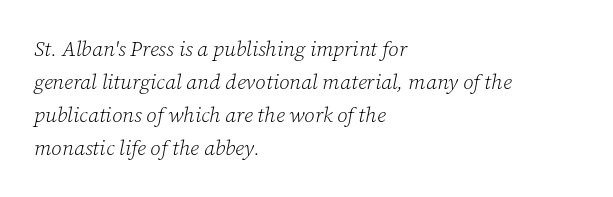
The image shows 21 px text type, italic (leaning right); set left-aligned, normal line spacing (1.57x), normal letter spacing, not underlined.
